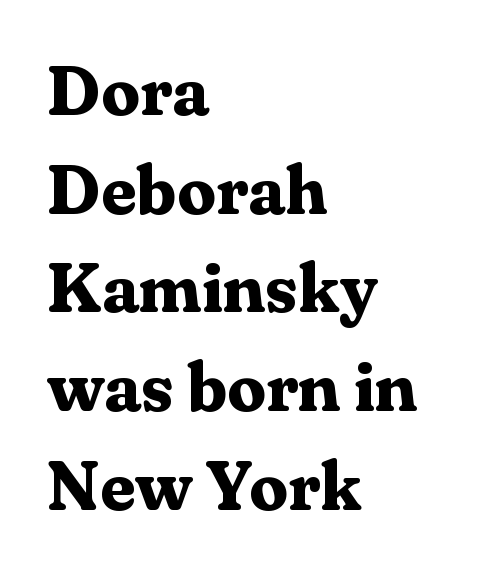
The letters stand straight up with perfectly vertical stems. Note the varied advance widths — an 'i' is clearly narrower than an 'm'. The space directly below the letters is spotless. I'd describe the lettering as bold — thick and assertive. Observe the ordinary spacing: letters are neighbours, not strangers.
